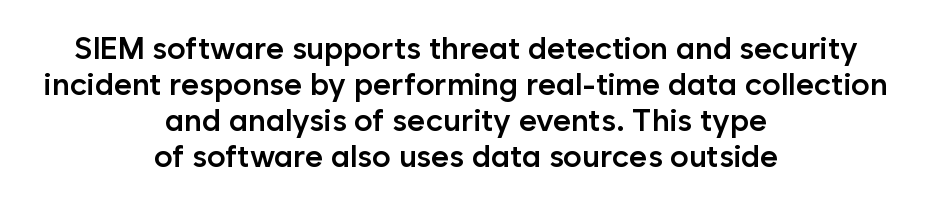
{"serif": "no", "italic": "no", "bold": "semi", "weight": "semibold", "width": "normal", "stroke_contrast": "low", "x_height": "medium", "monospaced": "no", "underline": "no", "align": "center", "line_spacing_ratio": 1.16, "letter_spacing": "normal", "letter_spacing_em": 0.0, "glyph_px": 31}
